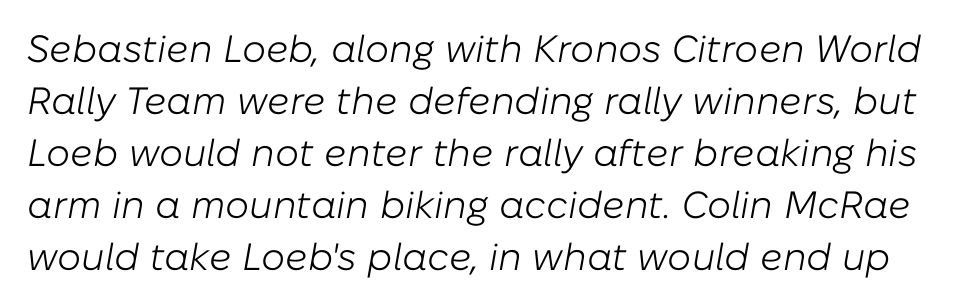
The baseline area is clear. The rendering uses natural spacing where letterforms have individual widths. The face used here has a pronounced slope to its letters. The cut favours lightness, reaching ordinary text weight at its darkest. Look at the tracking — it's just the regular setting, nothing added. Interline gaps are of average width in this sample.
